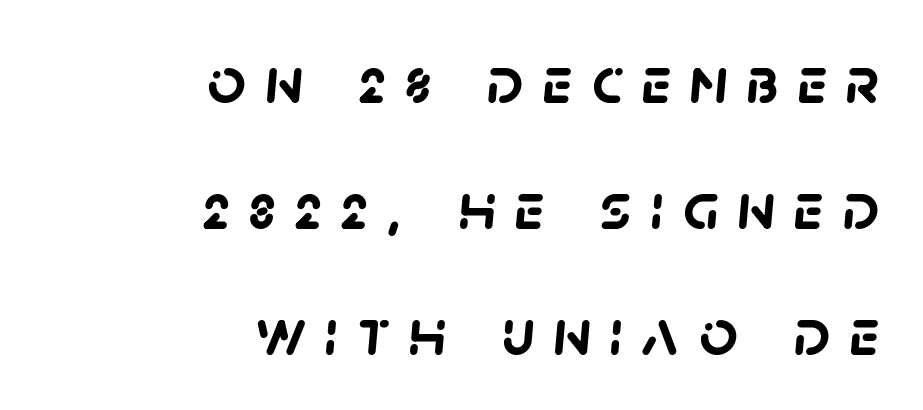
Beneath every word, the page is bare. The paragraph shown leans on its right margin. Is this a fixed-width face? No — the glyphs have proportional, varying widths. Nope, no serifs anywhere on these letters. Tracking value appears strongly positive — letters spread wide. Weight check: bold — yes, fully.
